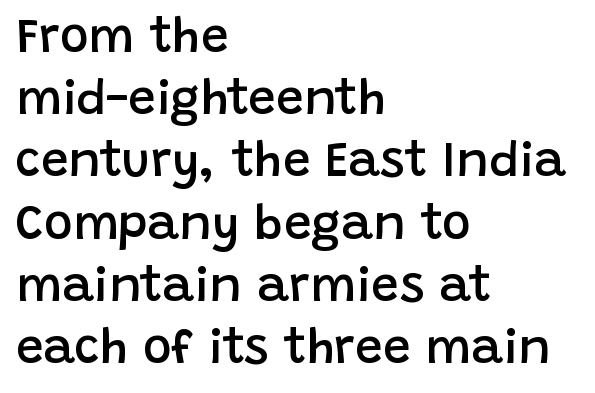
Q: Is the text bold? A: Semi-bold.
Q: Is the text italic (slanted)? A: No, it is upright.
Q: Is the typeface a serif or a sans-serif typeface? A: Sans-serif.
Q: Is the text underlined? A: No.
Q: How is the paragraph aligned? A: Left-aligned.
Q: Is the spacing between letters normal or unusually wide? A: Normal.
Q: Is the spacing between lines tight, normal or loose? A: Normal.
Q: Width (condensed, normal, or wide)? A: Normal.
Q: Stroke contrast? A: Low.
Q: x-height? A: Large.
Q: Monospaced? A: No.
